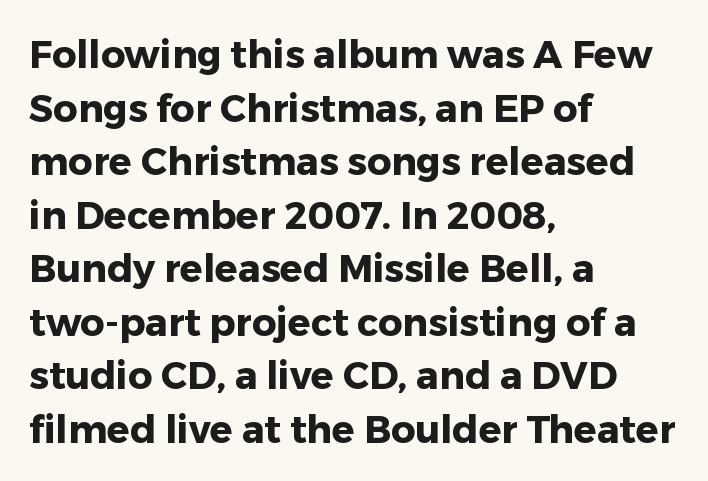
Are there feet on the stems? There aren't — it's a sans. What weight is shown? A full bold with thick strokes. Character widths vary here, with narrow letters taking less room than wide ones. Interline gaps are of average width in this sample. Is there any slant? The stems are plumb. Descender tails drop into unmarked territory.
